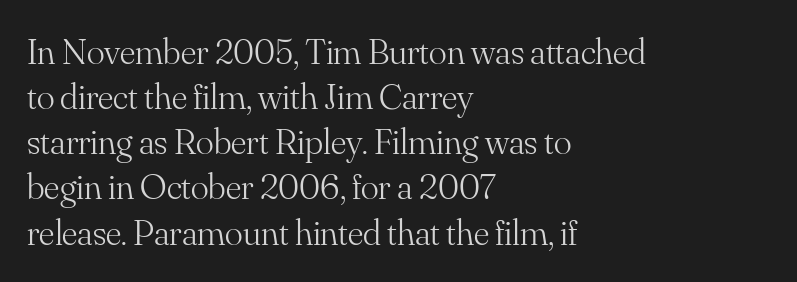
The image shows 37 px light serif type, upright; set left-aligned, line spacing 1.22x, normal letter spacing, not underlined; medium stroke contrast and a small x-height.
